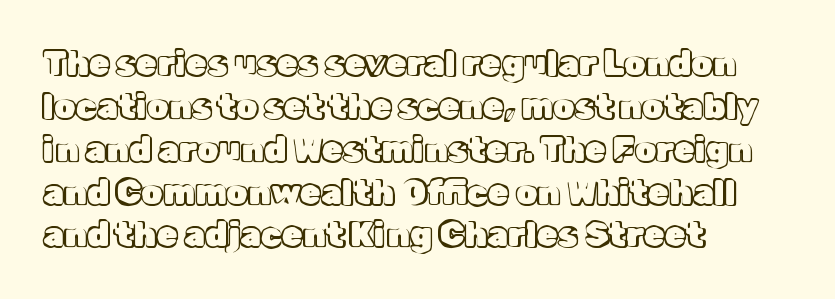
The image shows 34 px text type, upright; set left-aligned, normal line spacing (1.26x), normal letter spacing, not underlined; a medium x-height.
